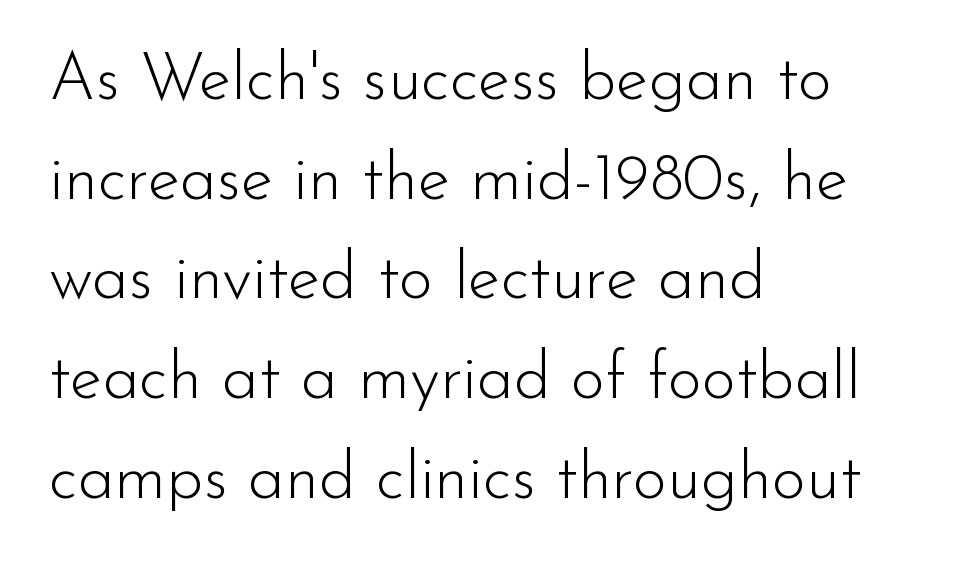
The image shows 66 px light sans-serif type, upright; set left-aligned, normal line spacing (1.51x), normal letter spacing, not underlined; low stroke contrast and a small x-height.
